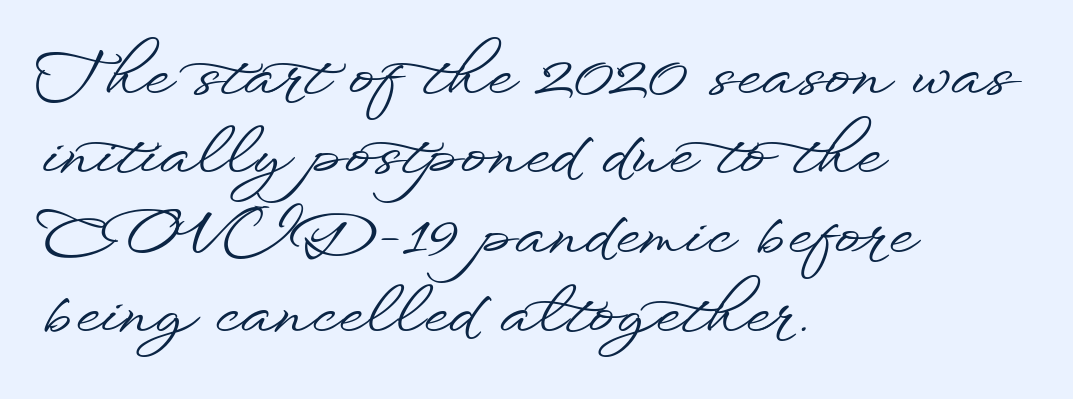
The image shows 64 px wide sans-serif type; set left-aligned, line spacing 1.24x, normal letter spacing, not underlined; low stroke contrast and a small x-height.
